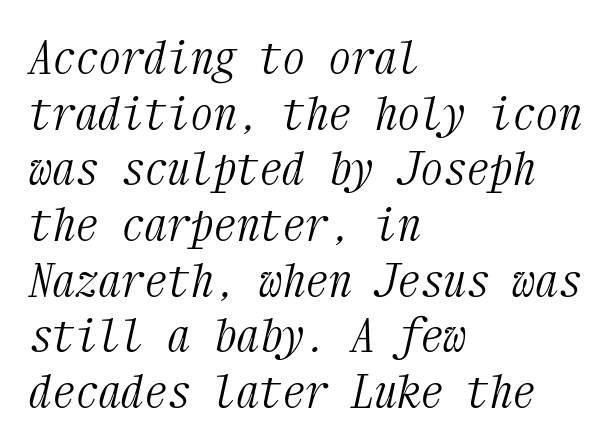
Q: Is the text bold? A: No.
Q: Is the text italic (slanted)? A: Yes, it leans right by about 12 degrees.
Q: Is the typeface a serif or a sans-serif typeface? A: Serif.
Q: Is the text underlined? A: No.
Q: How is the paragraph aligned? A: Left-aligned.
Q: Is the spacing between letters normal or unusually wide? A: Normal.
Q: Width (condensed, normal, or wide)? A: Condensed.
Q: Stroke contrast? A: Medium.
Q: x-height? A: Medium.
Q: Monospaced? A: Yes.
